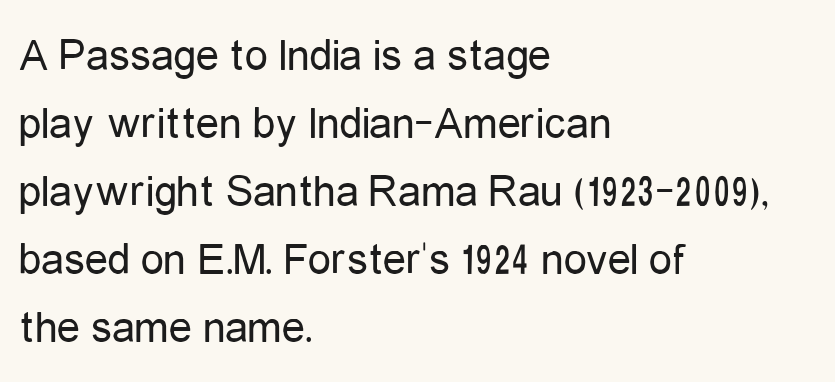
{"serif": "no", "italic": "no", "bold": "no", "weight": "regular", "width": "condensed", "stroke_contrast": "low", "x_height": "medium", "monospaced": "no", "underline": "no", "align": "left", "line_spacing": "normal", "line_spacing_ratio": 1.48, "letter_spacing": "normal", "letter_spacing_em": 0.0, "glyph_px": 46}
